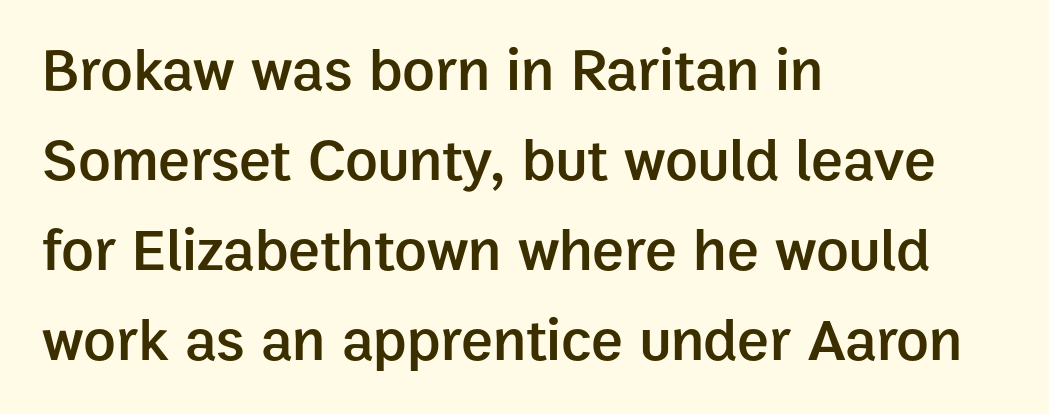
Q: Is the text bold? A: Semi-bold.
Q: Is the text italic (slanted)? A: No, it is upright.
Q: Is the typeface a serif or a sans-serif typeface? A: Sans-serif.
Q: Is the text underlined? A: No.
Q: How is the paragraph aligned? A: Left-aligned.
Q: Is the spacing between letters normal or unusually wide? A: Normal.
Q: Is the spacing between lines tight, normal or loose? A: Normal.
Q: Width (condensed, normal, or wide)? A: Normal.
Q: Stroke contrast? A: Low.
Q: x-height? A: Medium.
Q: Monospaced? A: No.
